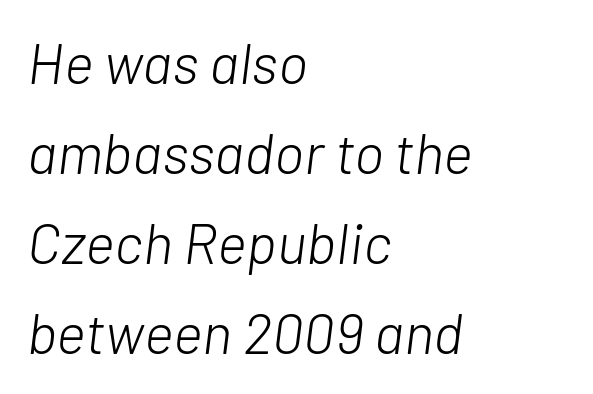
Q: Is the text bold? A: No.
Q: Is the text italic (slanted)? A: Yes, it leans right by about 7 degrees.
Q: Is the text underlined? A: No.
Q: How is the paragraph aligned? A: Left-aligned.
Q: Is the spacing between letters normal or unusually wide? A: Normal.
Q: Is the spacing between lines tight, normal or loose? A: Normal.
Q: Width (condensed, normal, or wide)? A: Normal.
Q: Stroke contrast? A: Low.
Q: x-height? A: Medium.
Q: Monospaced? A: No.
